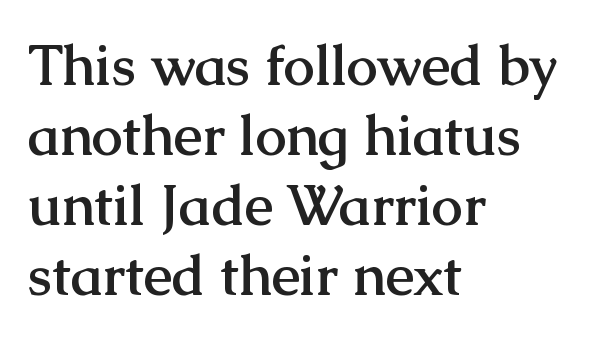
{"serif": "yes", "italic": "no", "bold": "yes", "weight": "semibold", "width": "normal", "stroke_contrast": "medium", "x_height": "medium", "monospaced": "no", "underline": "no", "align": "left", "line_spacing": "normal", "line_spacing_ratio": 1.25, "letter_spacing": "normal", "letter_spacing_em": 0.0, "glyph_px": 56}
